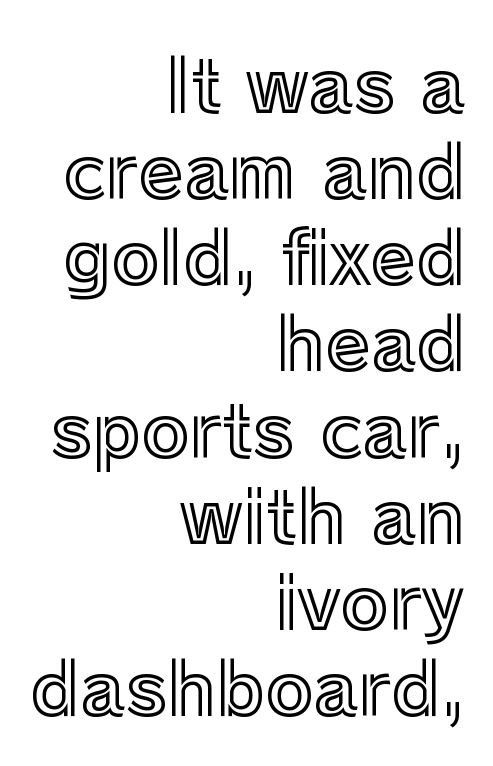
{"italic": "no", "width": "normal", "x_height": "medium", "monospaced": "no", "underline": "no", "align": "right", "line_spacing_ratio": 1.18, "letter_spacing": "normal", "letter_spacing_em": 0.0, "glyph_px": 73}
